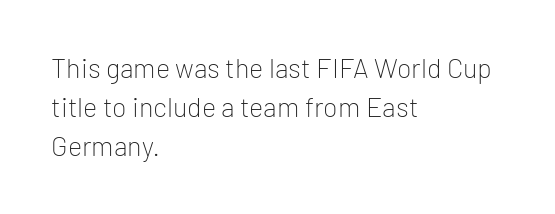
Nothing heavy about these letters — not bold at all. The block of text has a typical density, with ordinary space between rows. Posture: straight, roman, zero tilt. Quick note: underline off. The letterforms sit shoulder to shoulder at normal distance.
